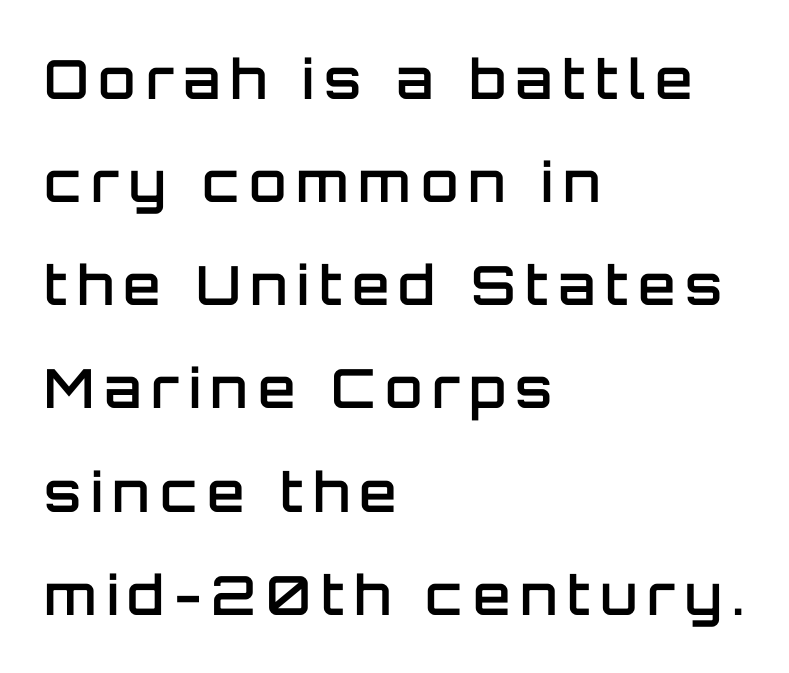
The text was rendered using a sans face with plain stroke endings. The compositor pushed each line to the left boundary. Italic: no, the glyphs are upright roman. These lines stand farther apart than default settings would place them. The area under the type is left untouched.
